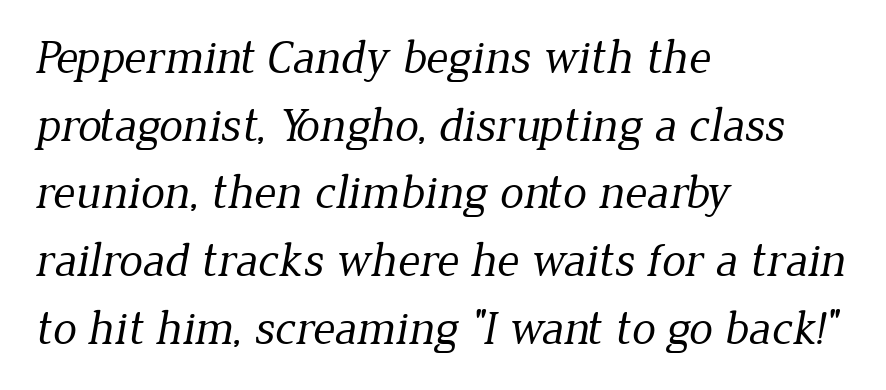
Q: Is the text bold? A: No.
Q: Is the typeface a serif or a sans-serif typeface? A: Serif.
Q: Is the text underlined? A: No.
Q: How is the paragraph aligned? A: Left-aligned.
Q: Is the spacing between letters normal or unusually wide? A: Normal.
Q: Is the spacing between lines tight, normal or loose? A: Normal.
Q: Width (condensed, normal, or wide)? A: Normal.
Q: Stroke contrast? A: Low.
Q: x-height? A: Medium.
Q: Monospaced? A: No.
